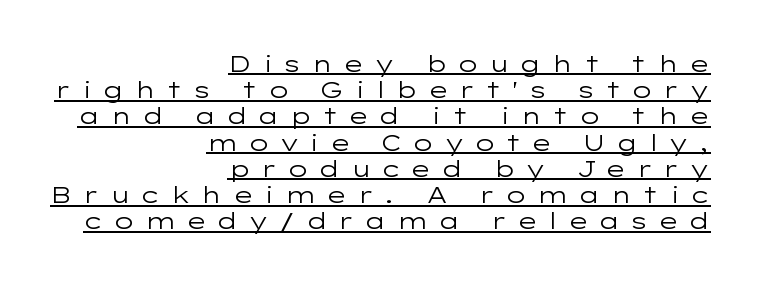
The image shows 23 px text type, upright; set right-aligned, tight line spacing (1.14x), unusually wide letter spacing (+0.41 em), underlined.
